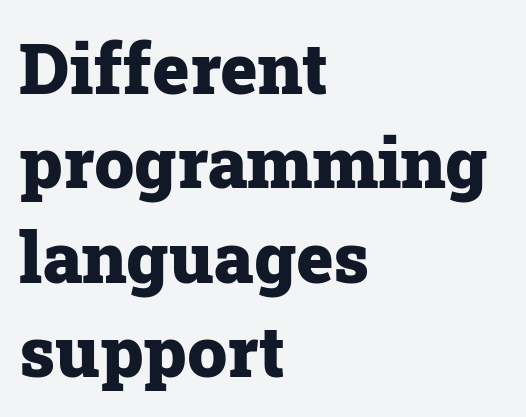
Q: Is the text bold? A: Yes.
Q: Is the text italic (slanted)? A: No, it is upright.
Q: Is the typeface a serif or a sans-serif typeface? A: Serif.
Q: Is the text underlined? A: No.
Q: How is the paragraph aligned? A: Left-aligned.
Q: Is the spacing between letters normal or unusually wide? A: Normal.
Q: Is the spacing between lines tight, normal or loose? A: Normal.
Q: Width (condensed, normal, or wide)? A: Normal.
Q: Stroke contrast? A: Low.
Q: x-height? A: Medium.
Q: Monospaced? A: No.
